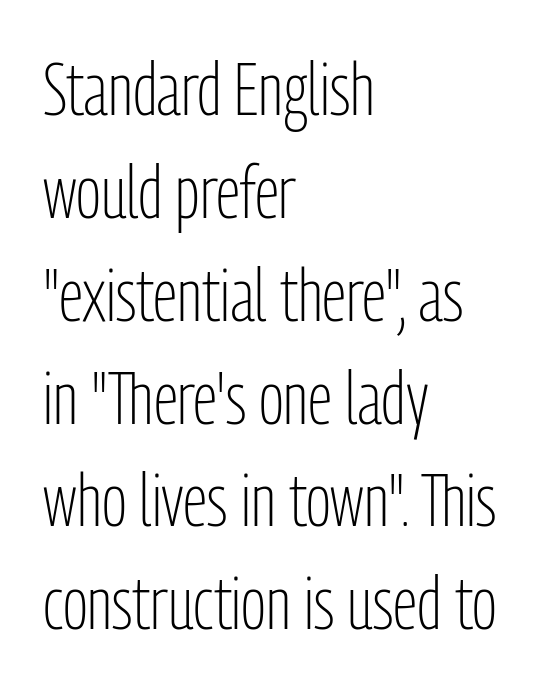
Casual observation: everything's shoved over to the left. The foot of each line stays bare and open. The passage shown stacks its lines at a standard gap. Examine the stroke ends and you'll find no serifs. Letters have the restrained weight of plain body copy at most. The horizontal fit of the characters is conventional and even.
